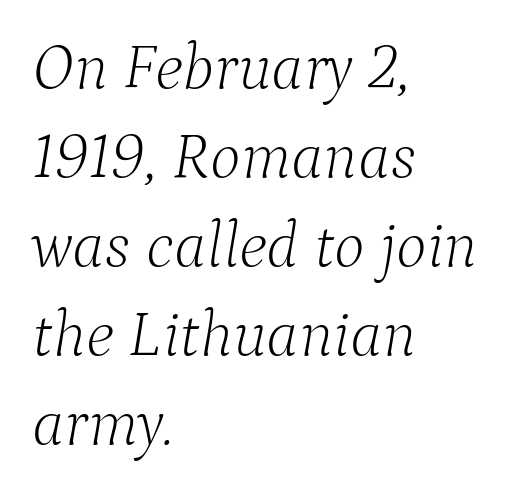
{"serif": "yes", "italic": "yes", "lean": "right", "slant_degrees": 9, "bold": "no", "weight": "light", "width": "normal", "stroke_contrast": "low", "x_height": "medium", "monospaced": "no", "underline": "no", "align": "left", "line_spacing": "normal", "line_spacing_ratio": 1.37, "letter_spacing": "normal", "letter_spacing_em": 0.0, "glyph_px": 65}
